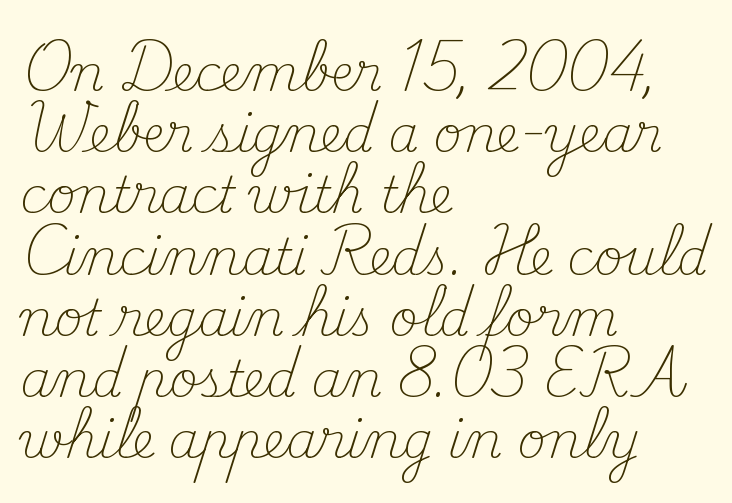
Q: Is the text bold? A: No.
Q: Is the text italic (slanted)? A: Yes.
Q: Is the typeface a serif or a sans-serif typeface? A: Serif.
Q: Is the text underlined? A: No.
Q: How is the paragraph aligned? A: Left-aligned.
Q: Is the spacing between letters normal or unusually wide? A: Normal.
Q: Is the spacing between lines tight, normal or loose? A: Normal.
Q: Width (condensed, normal, or wide)? A: Normal.
Q: Stroke contrast? A: Medium.
Q: x-height? A: Small.
Q: Monospaced? A: No.
